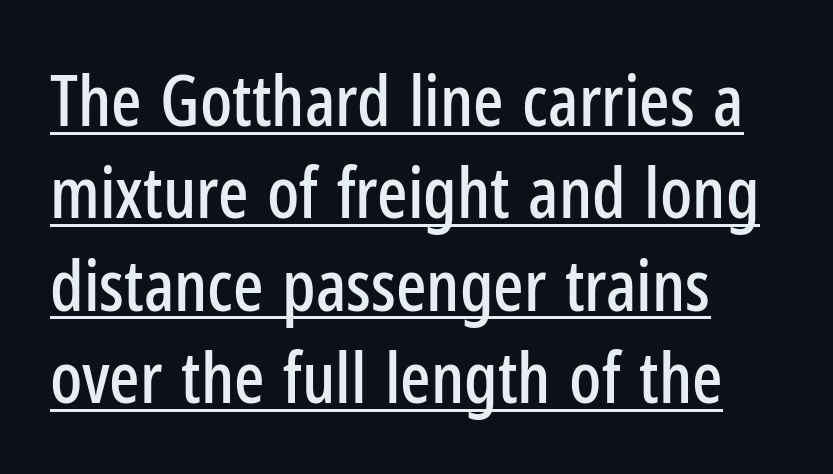
{"serif": "no", "italic": "no", "width": "condensed", "stroke_contrast": "low", "x_height": "medium", "monospaced": "no", "underline": "yes", "line_spacing": "normal", "line_spacing_ratio": 1.3, "letter_spacing": "normal", "letter_spacing_em": 0.0, "glyph_px": 71}
